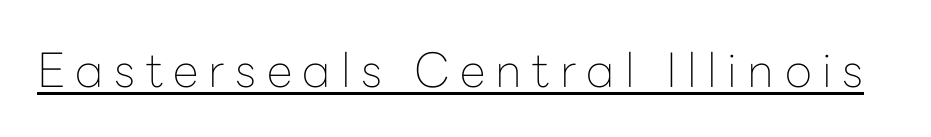
{"serif": "no", "italic": "no", "bold": "no", "weight": "thin", "width": "normal", "stroke_contrast": "low", "x_height": "medium", "monospaced": "no", "underline": "yes", "letter_spacing": "wide", "letter_spacing_em": 0.22, "glyph_px": 47}
